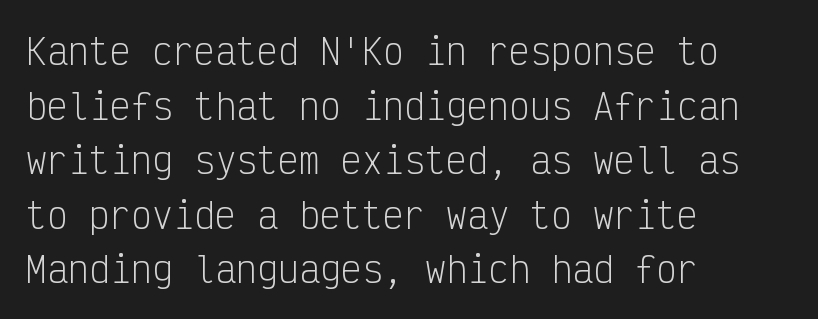
The image shows 35 px light, condensed sans-serif type, upright, monospaced; set left-aligned, normal line spacing (1.56x), normal letter spacing, not underlined; low stroke contrast and a medium x-height.
